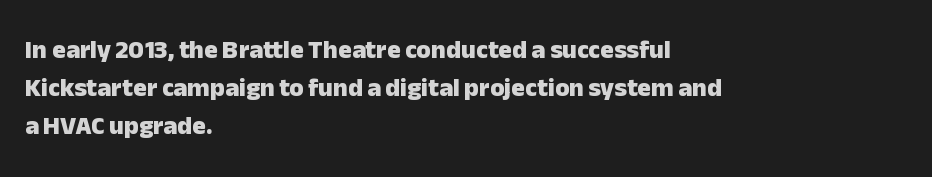
The image shows 26 px bold type, upright; set left-aligned, normal line spacing (1.47x), normal letter spacing, not underlined.
